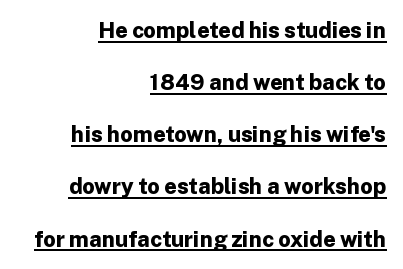
Q: Is the text bold? A: Yes.
Q: Is the text italic (slanted)? A: No, it is upright.
Q: Is the text underlined? A: Yes.
Q: How is the paragraph aligned? A: Right-aligned.
Q: Is the spacing between letters normal or unusually wide? A: Normal.
Q: Is the spacing between lines tight, normal or loose? A: Loose.
